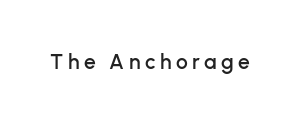
{"italic": "no", "underline": "no", "letter_spacing": "wide", "letter_spacing_em": 0.21, "glyph_px": 21}
